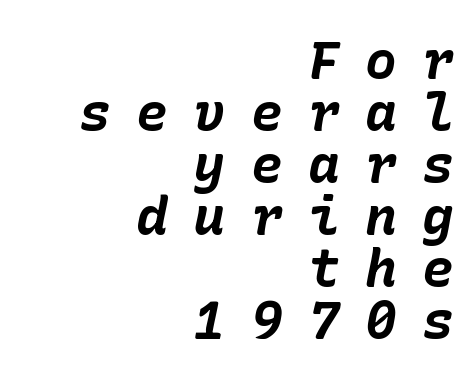
{"italic": "yes", "lean": "right", "slant_degrees": 10, "bold": "yes", "weight": "bold", "width": "normal", "stroke_contrast": "low", "x_height": "medium", "underline": "no", "align": "right", "line_spacing": "tight", "line_spacing_ratio": 0.98, "letter_spacing": "wide", "letter_spacing_em": 0.48, "glyph_px": 53}
